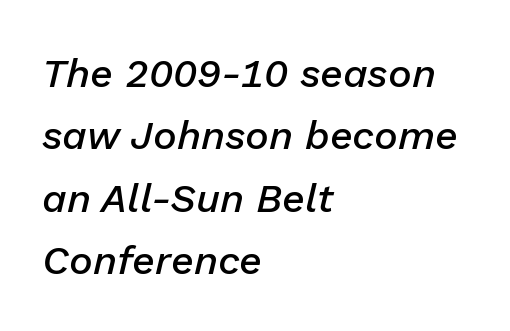
Students, observe: this is what conventionally led text looks like. Just letters on the line, the space beneath them empty. Typesetter's note: demi weight, one step under bold. Looks like regular typesetting: each glyph gets only the width it needs.
